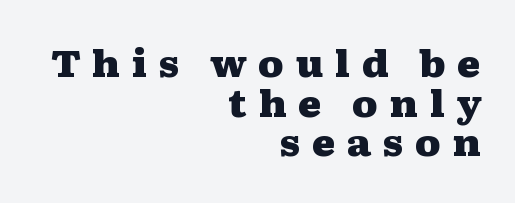
Q: Is the text bold? A: Yes.
Q: Is the text italic (slanted)? A: No, it is upright.
Q: Is the typeface a serif or a sans-serif typeface? A: Serif.
Q: Is the text underlined? A: No.
Q: How is the paragraph aligned? A: Right-aligned.
Q: Is the spacing between letters normal or unusually wide? A: Unusually wide.
Q: Is the spacing between lines tight, normal or loose? A: Tight.
Q: Width (condensed, normal, or wide)? A: Wide.
Q: Stroke contrast? A: Medium.
Q: x-height? A: Medium.
Q: Monospaced? A: No.
